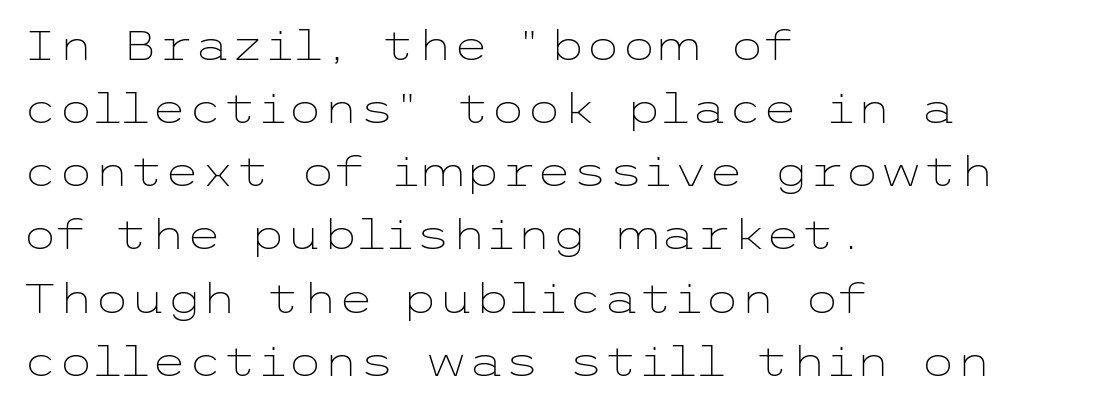
Q: Is the text bold? A: No.
Q: Is the text italic (slanted)? A: No, it is upright.
Q: Is the typeface a serif or a sans-serif typeface? A: Sans-serif.
Q: Is the text underlined? A: No.
Q: How is the paragraph aligned? A: Left-aligned.
Q: Is the spacing between letters normal or unusually wide? A: Normal.
Q: Is the spacing between lines tight, normal or loose? A: Normal.
Q: Width (condensed, normal, or wide)? A: Wide.
Q: Stroke contrast? A: Low.
Q: x-height? A: Medium.
